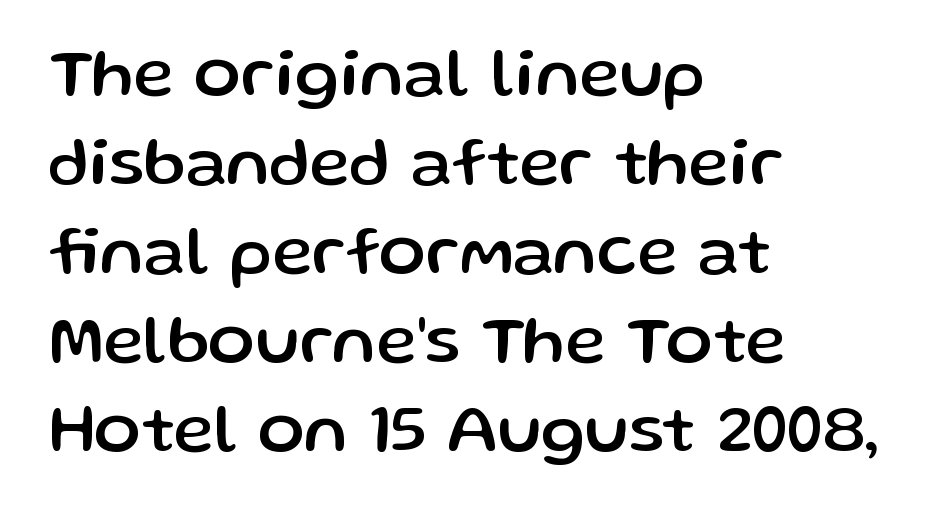
Q: Is the text italic (slanted)? A: No, it is upright.
Q: Is the typeface a serif or a sans-serif typeface? A: Sans-serif.
Q: Is the text underlined? A: No.
Q: How is the paragraph aligned? A: Left-aligned.
Q: Is the spacing between letters normal or unusually wide? A: Normal.
Q: Is the spacing between lines tight, normal or loose? A: Normal.
Q: Width (condensed, normal, or wide)? A: Normal.
Q: Stroke contrast? A: Low.
Q: x-height? A: Medium.
Q: Monospaced? A: No.
